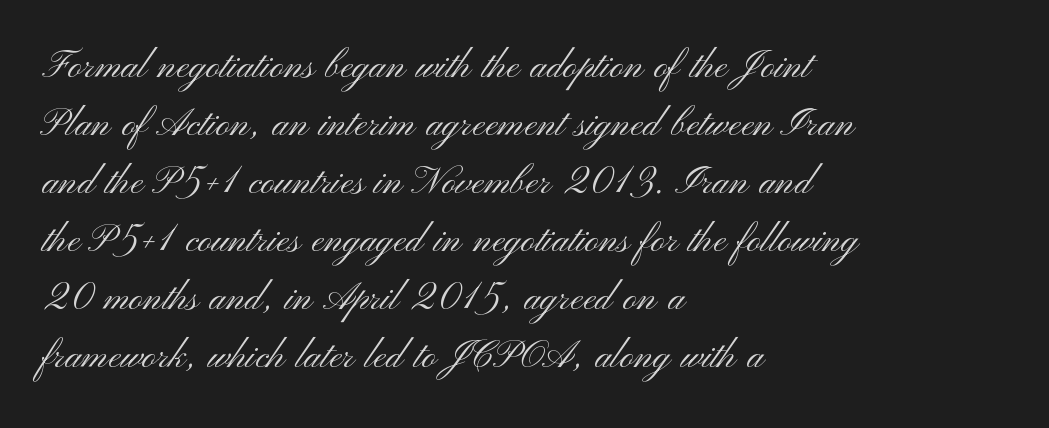
{"serif": "no", "bold": "no", "weight": "light", "width": "wide", "stroke_contrast": "medium", "x_height": "small", "monospaced": "no", "underline": "no", "align": "left", "line_spacing_ratio": 1.21, "letter_spacing": "normal", "letter_spacing_em": 0.0, "glyph_px": 48}
